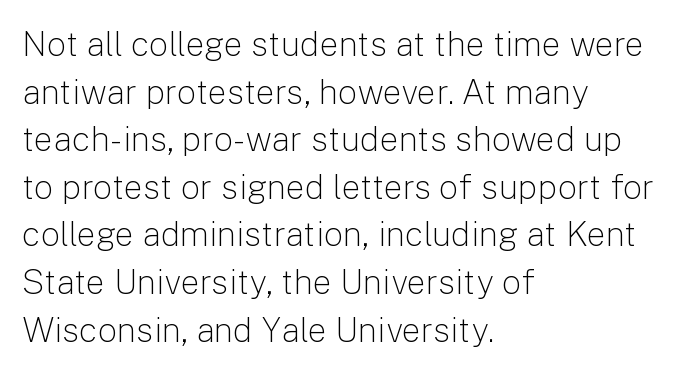
The image shows 34 px light sans-serif type, upright; set left-aligned, normal line spacing (1.4x), normal letter spacing, not underlined; low stroke contrast and a medium x-height.
